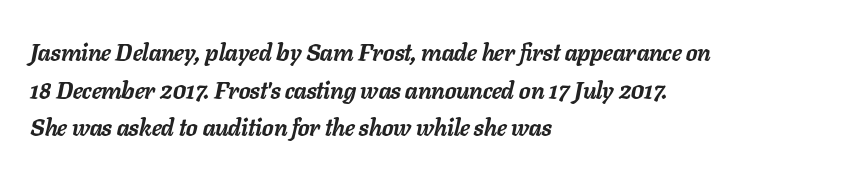
{"italic": "yes", "lean": "right", "slant_degrees": 11, "bold": "yes", "underline": "no", "align": "left", "line_spacing": "normal", "line_spacing_ratio": 1.57, "letter_spacing": "normal", "letter_spacing_em": 0.0, "glyph_px": 24}
